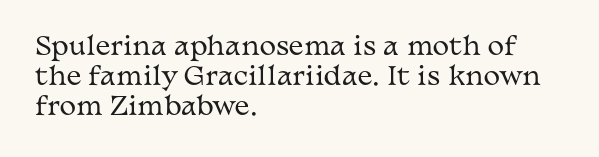
{"italic": "no", "bold": "no", "underline": "no", "align": "left", "line_spacing_ratio": 1.2, "letter_spacing": "normal", "letter_spacing_em": 0.0, "glyph_px": 25}
